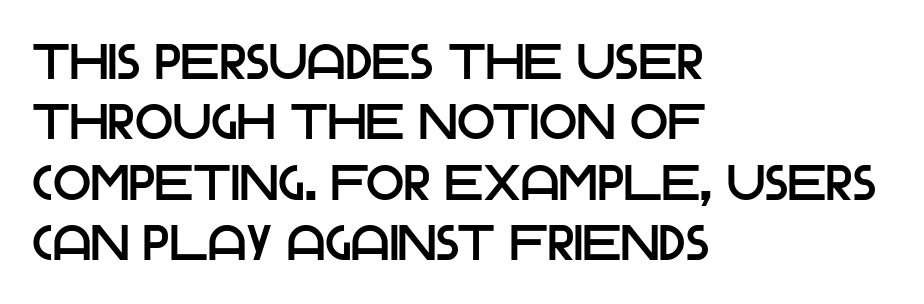
Q: Is the text italic (slanted)? A: No, it is upright.
Q: Is the typeface a serif or a sans-serif typeface? A: Sans-serif.
Q: Is the text underlined? A: No.
Q: How is the paragraph aligned? A: Left-aligned.
Q: Is the spacing between letters normal or unusually wide? A: Normal.
Q: Width (condensed, normal, or wide)? A: Normal.
Q: Stroke contrast? A: Low.
Q: x-height? A: Large.
Q: Monospaced? A: No.
